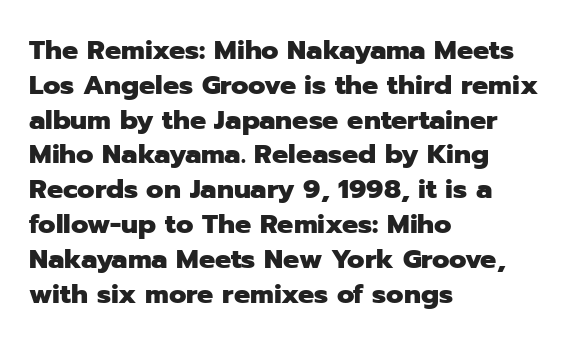
The words here are not underlined. Style check: upright. Typesetter's note: full bold, strokes at maximum text heaviness. Left-aligned paragraph, ragged on the right. One glance says typical: line gaps are just what's usual. Look at the tracking — it's just the regular setting, nothing added.
